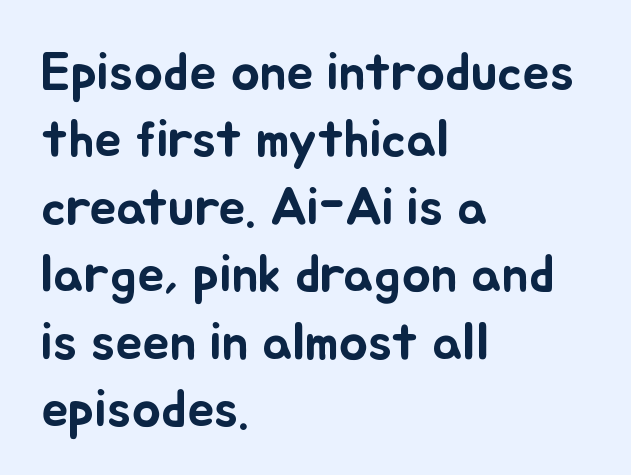
The image shows 54 px text type, upright; set left-aligned, normal line spacing (1.25x), normal letter spacing, not underlined; low stroke contrast and a small x-height.
